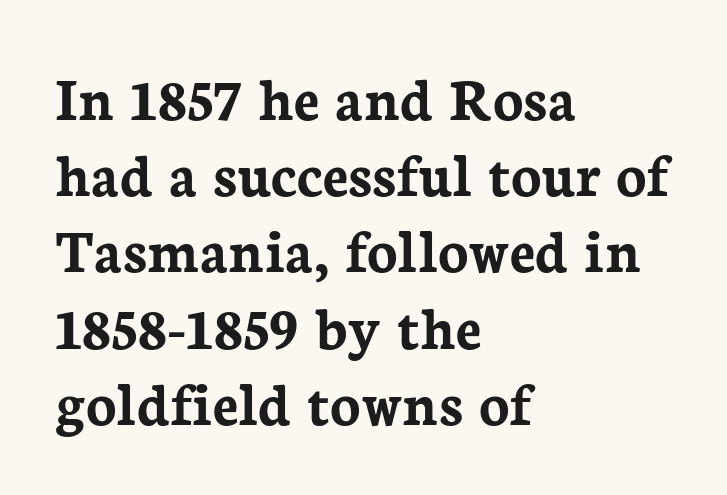
Typographically, this falls in the serif category. Lines of text with bare space underneath. Proportional: the letters do not fall into vertical columns. Students, note that the glyphs here touch the page at normal intervals.
